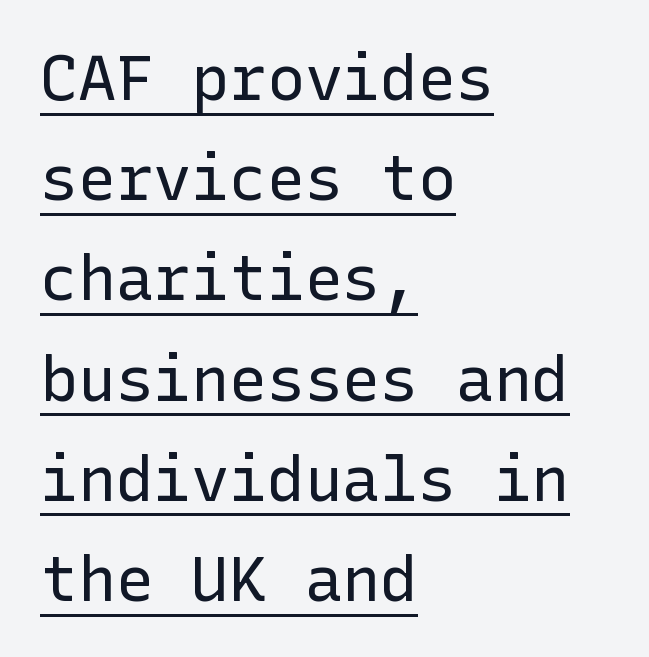
The passage shown has conventional tracking throughout. The letters carry no serifs — their stems end cleanly without finishing strokes. Line starts are locked; line ends wander. Notice how the stems are strictly vertical — no italics here. Letters have the restrained weight of plain body copy at most. Vertically, the passage feels balanced, rows spaced as you'd expect.
